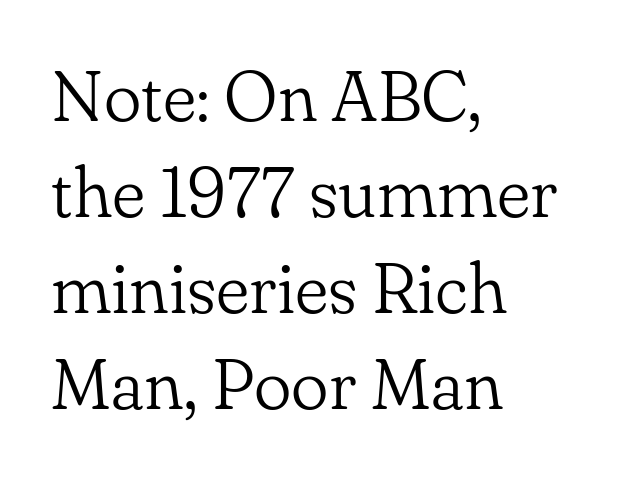
Q: Is the text bold? A: No.
Q: Is the text italic (slanted)? A: No, it is upright.
Q: Is the typeface a serif or a sans-serif typeface? A: Serif.
Q: Is the text underlined? A: No.
Q: How is the paragraph aligned? A: Left-aligned.
Q: Is the spacing between letters normal or unusually wide? A: Normal.
Q: Is the spacing between lines tight, normal or loose? A: Normal.
Q: Width (condensed, normal, or wide)? A: Normal.
Q: Stroke contrast? A: Low.
Q: x-height? A: Small.
Q: Monospaced? A: No.
